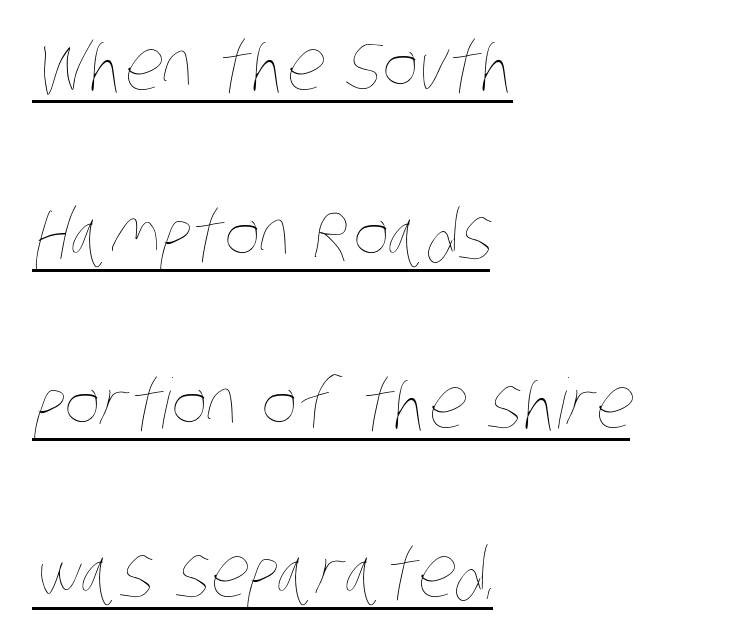
The type is set solid horizontally, with unmodified tracking. The space between consecutive lines is lavish. Vertical stems look standard width or narrower in stroke. One-word summary of the alignment: left. Has an underline been added? It has. The face used here is proportionally spaced, like ordinary book or web type.
